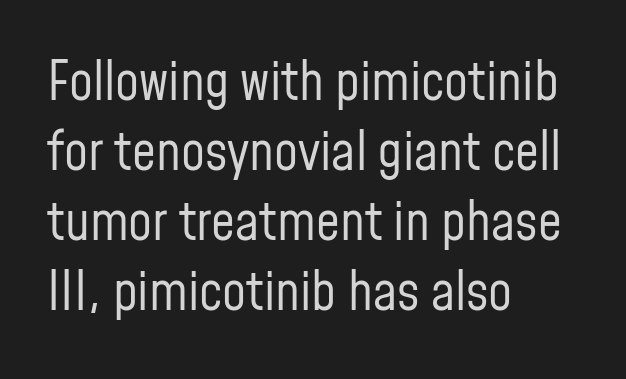
Q: Is the text bold? A: No.
Q: Is the text italic (slanted)? A: No, it is upright.
Q: Is the typeface a serif or a sans-serif typeface? A: Sans-serif.
Q: Is the text underlined? A: No.
Q: How is the paragraph aligned? A: Left-aligned.
Q: Is the spacing between letters normal or unusually wide? A: Normal.
Q: Is the spacing between lines tight, normal or loose? A: Normal.
Q: Width (condensed, normal, or wide)? A: Condensed.
Q: Stroke contrast? A: Low.
Q: x-height? A: Medium.
Q: Monospaced? A: No.
